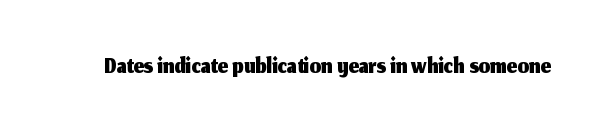
Q: Is the text italic (slanted)? A: No, it is upright.
Q: Is the typeface a serif or a sans-serif typeface? A: Sans-serif.
Q: Is the text underlined? A: No.
Q: Is the spacing between letters normal or unusually wide? A: Normal.
Q: Width (condensed, normal, or wide)? A: Normal.
Q: Stroke contrast? A: Medium.
Q: x-height? A: Medium.
Q: Monospaced? A: No.
